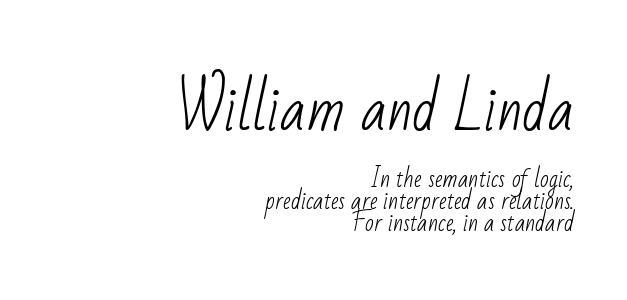
{"serif": "no", "bold": "no", "weight": "light", "width": "condensed", "stroke_contrast": "low", "x_height": "small", "monospaced": "no", "underline": "no", "align": "right", "line_spacing": "tight", "line_spacing_ratio": 0.97, "letter_spacing": "normal", "letter_spacing_em": 0.0, "larger_block": "first", "size_ratio": 2.52, "glyph_px": 58}
